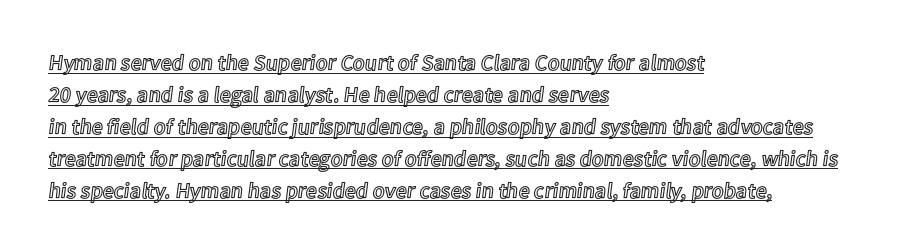
{"underline": "yes", "align": "left", "line_spacing": "normal", "line_spacing_ratio": 1.45, "letter_spacing": "normal", "letter_spacing_em": 0.0, "glyph_px": 22}
